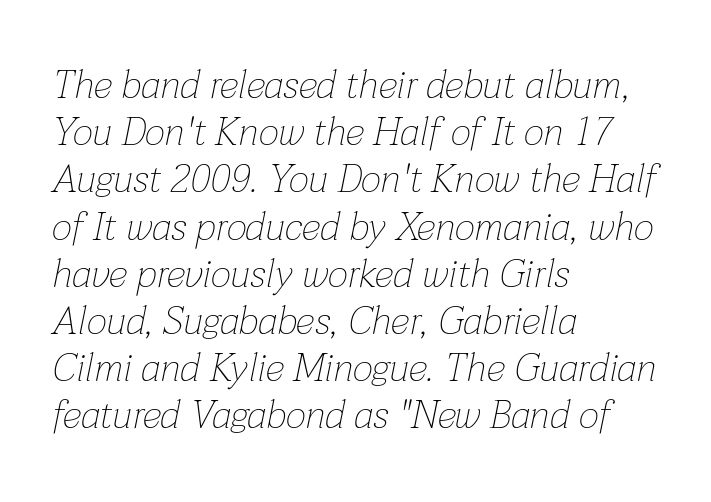
The image shows 39 px thin type, italic (leaning right); set left-aligned, line spacing 1.21x, normal letter spacing, not underlined; low stroke contrast and a medium x-height.
